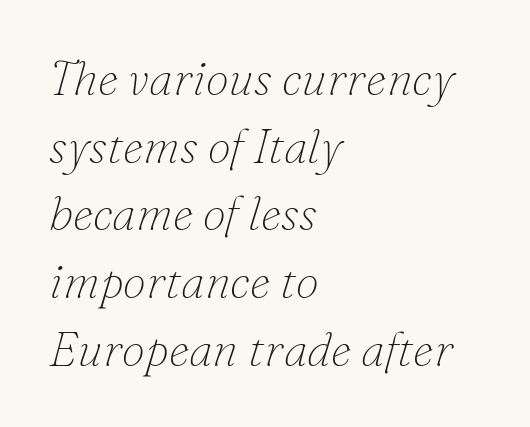
The image shows 47 px thin serif type, italic (leaning right); set left-aligned, normal line spacing (1.44x), normal letter spacing, not underlined; low stroke contrast and a small x-height.
